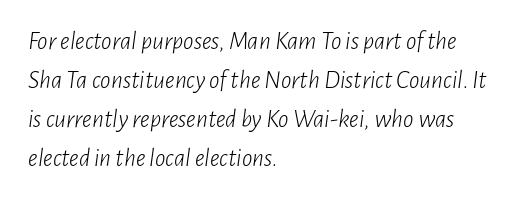
This block has exactly the height ordinary leading produces. Reading down the block, your eye returns to a fixed left position each line. Tall strokes in this sample are angled rather than plumb. No chunkiness to these letters — they're not bold. Between one letter and the next there's only the usual sliver of space.
